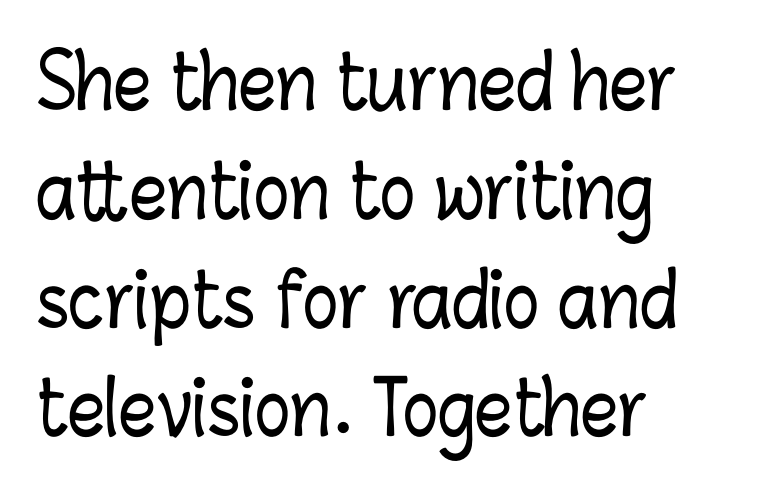
Q: Is the text italic (slanted)? A: No, it is upright.
Q: Is the text underlined? A: No.
Q: How is the paragraph aligned? A: Left-aligned.
Q: Is the spacing between letters normal or unusually wide? A: Normal.
Q: Is the spacing between lines tight, normal or loose? A: Normal.
Q: Width (condensed, normal, or wide)? A: Condensed.
Q: Stroke contrast? A: Low.
Q: x-height? A: Medium.
Q: Monospaced? A: No.
